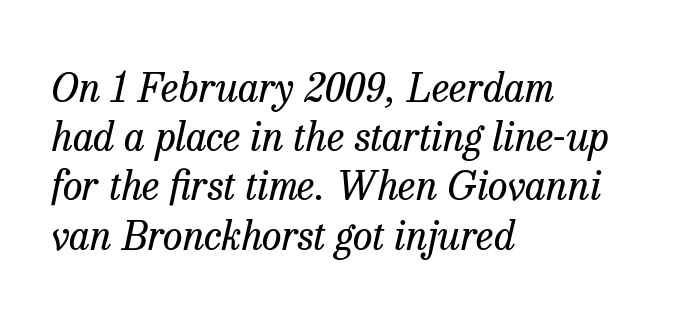
Q: Is the text bold? A: No.
Q: Is the text italic (slanted)? A: Yes, it leans right by about 13 degrees.
Q: Is the typeface a serif or a sans-serif typeface? A: Serif.
Q: Is the text underlined? A: No.
Q: How is the paragraph aligned? A: Left-aligned.
Q: Is the spacing between letters normal or unusually wide? A: Normal.
Q: Width (condensed, normal, or wide)? A: Normal.
Q: Stroke contrast? A: Low.
Q: x-height? A: Medium.
Q: Monospaced? A: No.
